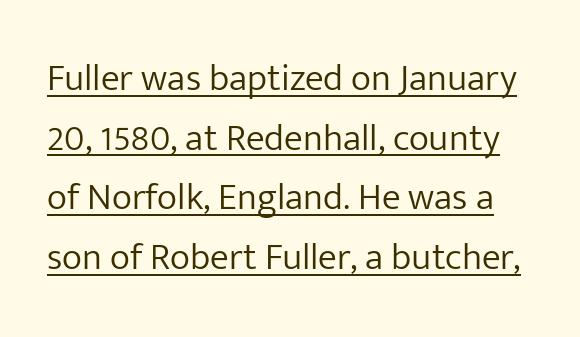
Q: Is the text bold? A: No.
Q: Is the text italic (slanted)? A: No, it is upright.
Q: Is the typeface a serif or a sans-serif typeface? A: Sans-serif.
Q: Is the text underlined? A: Yes.
Q: Is the spacing between letters normal or unusually wide? A: Normal.
Q: Is the spacing between lines tight, normal or loose? A: Normal.
Q: Width (condensed, normal, or wide)? A: Normal.
Q: Stroke contrast? A: Low.
Q: x-height? A: Medium.
Q: Monospaced? A: No.
